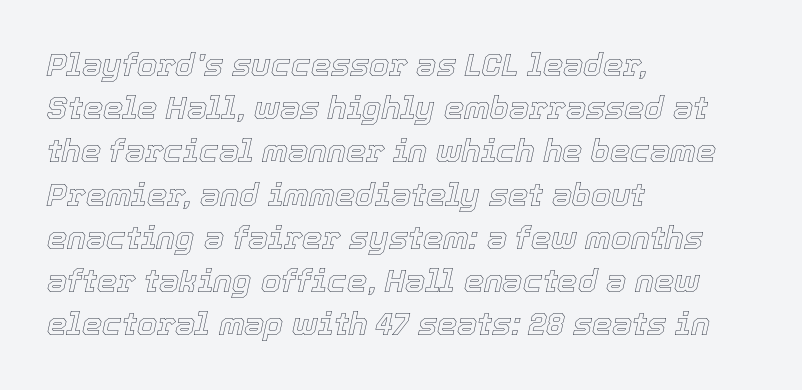
The image shows 32 px text type, italic (leaning right); set left-aligned, normal line spacing (1.35x), normal letter spacing, not underlined; a medium x-height.
